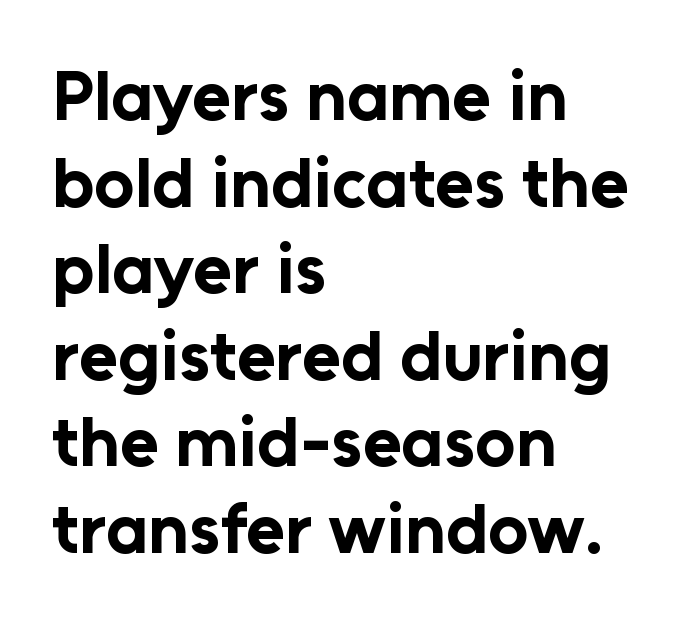
The image shows 71 px bold sans-serif type, upright; set left-aligned, line spacing 1.22x, normal letter spacing, not underlined; low stroke contrast and a medium x-height.
